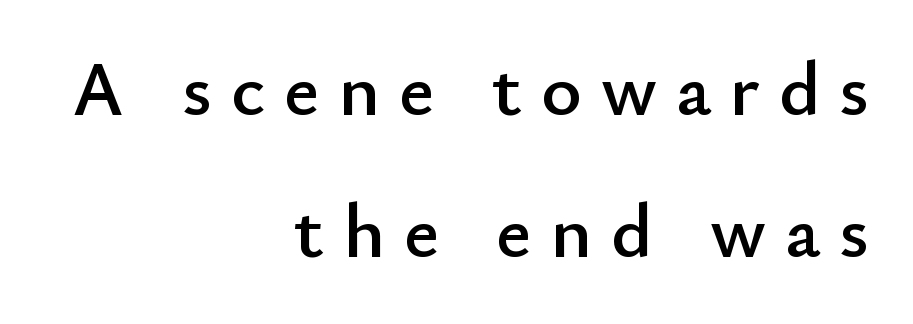
Q: Is the text italic (slanted)? A: No, it is upright.
Q: Is the typeface a serif or a sans-serif typeface? A: Sans-serif.
Q: Is the text underlined? A: No.
Q: How is the paragraph aligned? A: Right-aligned.
Q: Is the spacing between letters normal or unusually wide? A: Unusually wide.
Q: Width (condensed, normal, or wide)? A: Normal.
Q: Stroke contrast? A: Low.
Q: x-height? A: Small.
Q: Monospaced? A: No.
